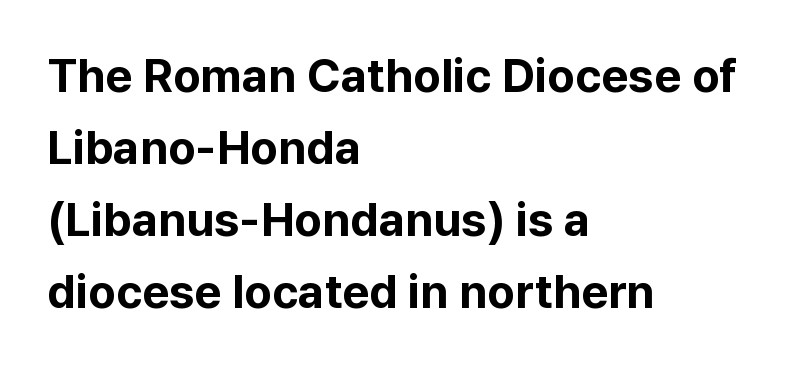
Q: Is the text bold? A: Yes.
Q: Is the text italic (slanted)? A: No, it is upright.
Q: Is the typeface a serif or a sans-serif typeface? A: Sans-serif.
Q: Is the text underlined? A: No.
Q: How is the paragraph aligned? A: Left-aligned.
Q: Is the spacing between letters normal or unusually wide? A: Normal.
Q: Is the spacing between lines tight, normal or loose? A: Normal.
Q: Width (condensed, normal, or wide)? A: Normal.
Q: Stroke contrast? A: Low.
Q: x-height? A: Medium.
Q: Monospaced? A: No.
